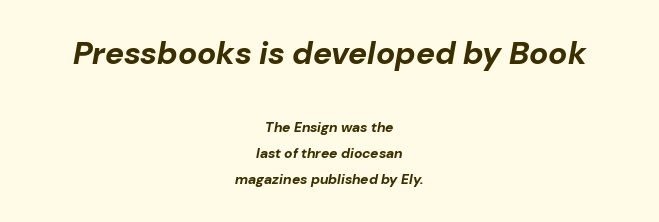
Words float on clear page, feet unadorned. Thick stems and heavy bowls — unmistakably bold. Look at the tracking — it's just the regular setting, nothing added. The font's italic variant was chosen for this text. Notice how the passage keeps no hard edge, just a central spine.
